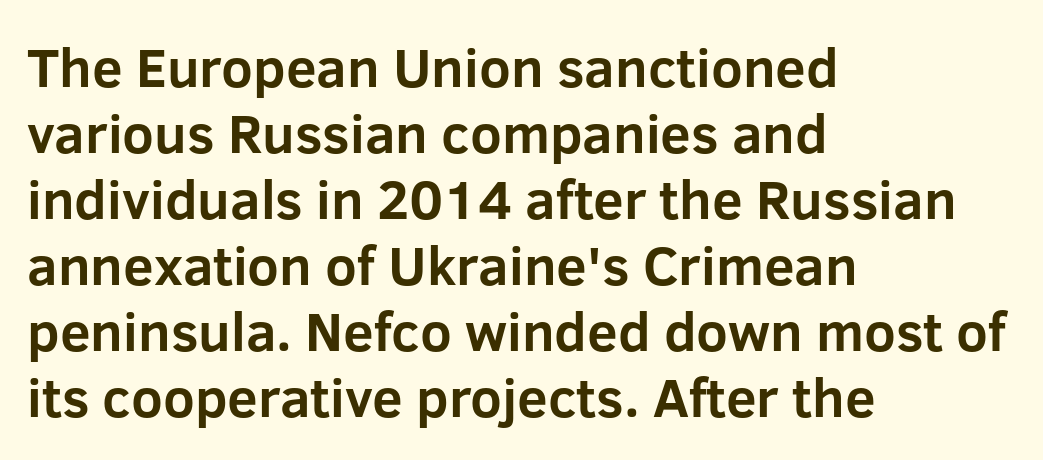
The letters advance in unequal steps, a hallmark of proportional type. The sample has been set heavy, in full bold. One-word summary of the alignment: left. Students, note that the glyphs here touch the page at normal intervals. Posture: upright roman. Nothing sits at the stroke ends, so this counts as sans-serif.
